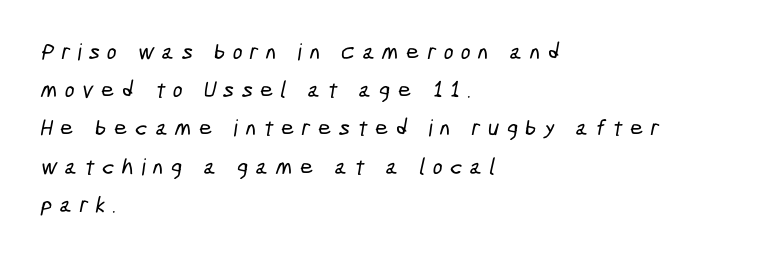
Q: Is the text underlined? A: No.
Q: How is the paragraph aligned? A: Left-aligned.
Q: Is the spacing between letters normal or unusually wide? A: Unusually wide.
Q: Is the spacing between lines tight, normal or loose? A: Normal.
